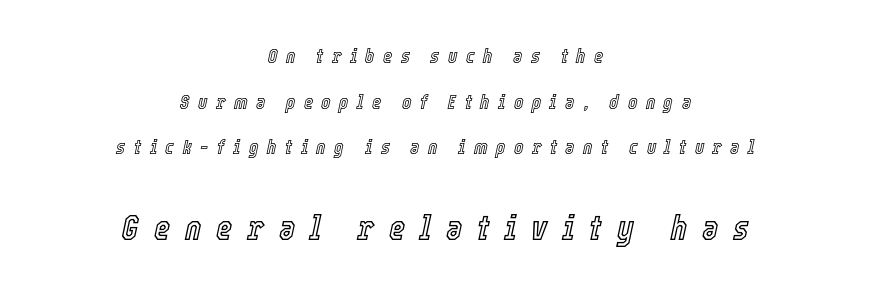
{"italic": "yes", "lean": "right", "slant_degrees": 12, "width": "condensed", "x_height": "medium", "monospaced": "no", "underline": "no", "align": "center", "line_spacing": "loose", "line_spacing_ratio": 2.28, "letter_spacing": "wide", "letter_spacing_em": 0.42, "larger_block": "second", "size_ratio": 1.75, "glyph_px": 35}
